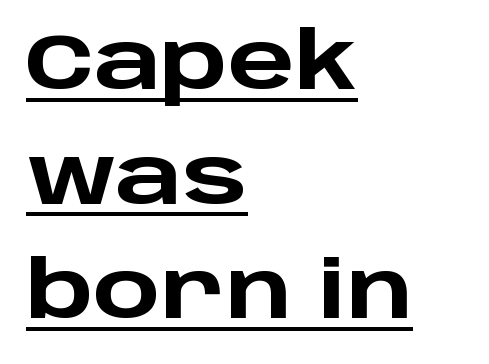
The image shows 79 px heavy, wide sans-serif type, upright; set left-aligned, normal line spacing (1.45x), normal letter spacing, underlined; low stroke contrast and a large x-height.
